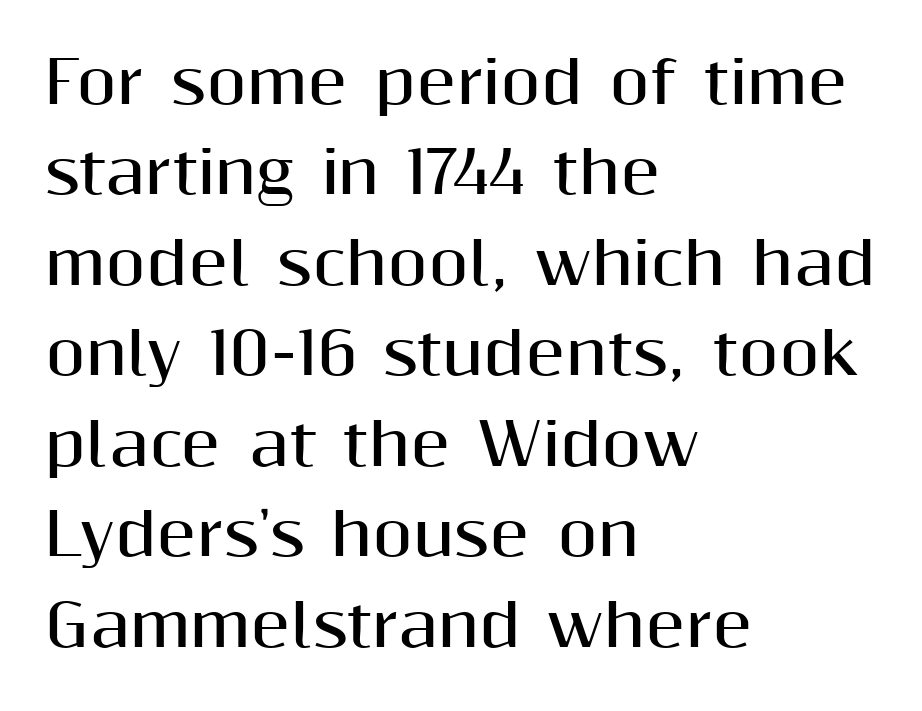
The designer left line spacing at the default. Bare-footed words on every line. Each word holds together tightly as a unit, with standard inter-letter gaps. The letters carry no serifs — their stems end cleanly without finishing strokes.
